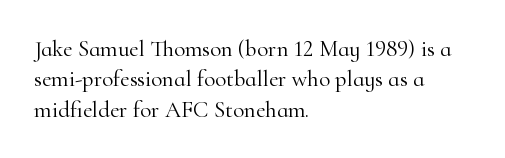
Q: Is the text bold? A: No.
Q: Is the text italic (slanted)? A: No, it is upright.
Q: Is the text underlined? A: No.
Q: How is the paragraph aligned? A: Left-aligned.
Q: Is the spacing between letters normal or unusually wide? A: Normal.
Q: Is the spacing between lines tight, normal or loose? A: Normal.
